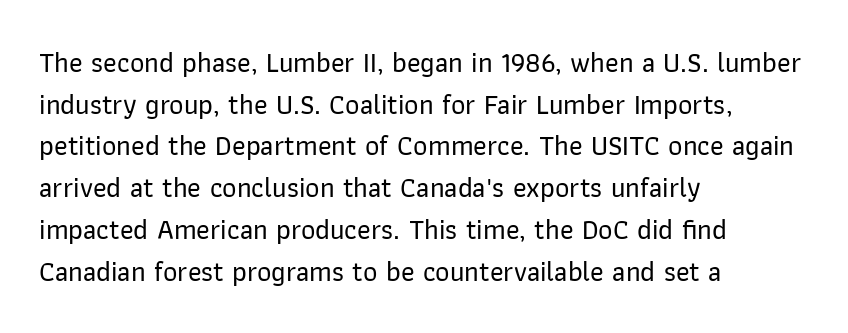
The image shows 28 px sans-serif type, upright; set left-aligned, normal line spacing (1.49x), normal letter spacing, not underlined; low stroke contrast and a medium x-height.
